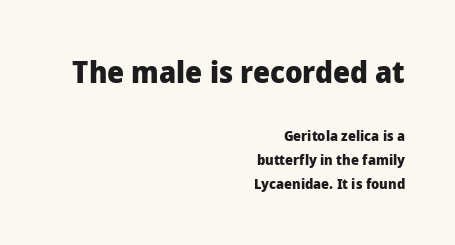
The image shows 30 px heavy sans-serif type, upright; set right-aligned, line spacing 1.73x, normal letter spacing, not underlined; the first (top) block is 2.14x larger; low stroke contrast and a medium x-height.
